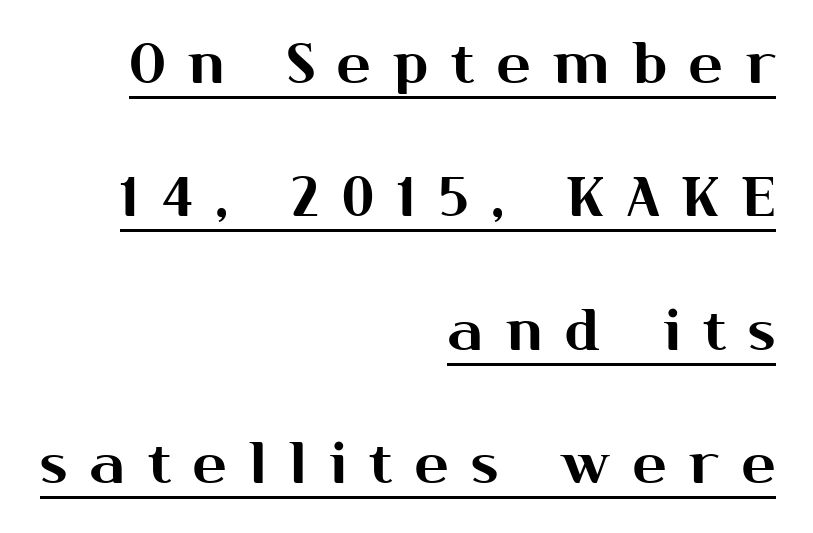
{"serif": "no", "italic": "no", "width": "normal", "stroke_contrast": "medium", "x_height": "medium", "monospaced": "no", "underline": "yes", "align": "right", "line_spacing": "loose", "line_spacing_ratio": 2.38, "letter_spacing": "wide", "letter_spacing_em": 0.41, "glyph_px": 56}
